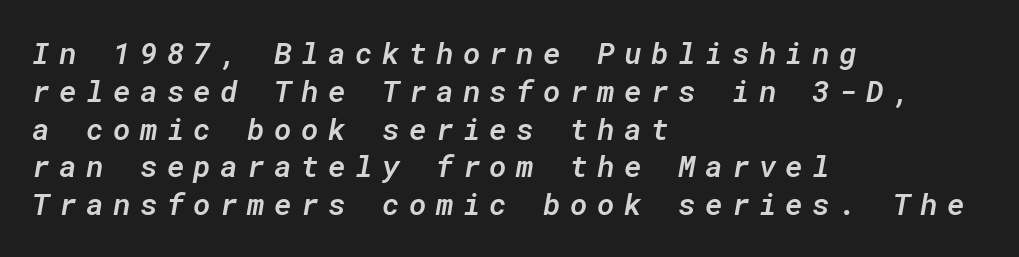
Q: Is the text bold? A: Semi-bold.
Q: Is the text italic (slanted)? A: Yes, it leans right by about 10 degrees.
Q: Is the text underlined? A: No.
Q: How is the paragraph aligned? A: Left-aligned.
Q: Is the spacing between letters normal or unusually wide? A: Unusually wide.
Q: Is the spacing between lines tight, normal or loose? A: Normal.
Q: Width (condensed, normal, or wide)? A: Normal.
Q: Stroke contrast? A: Low.
Q: x-height? A: Medium.
Q: Monospaced? A: Yes.
